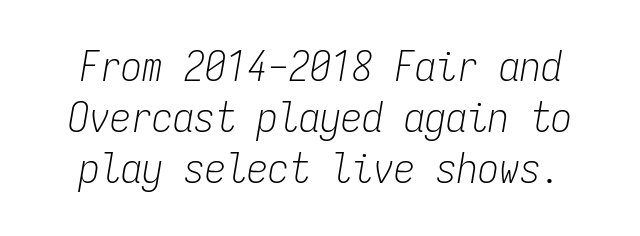
Q: Is the text bold? A: No.
Q: Is the text italic (slanted)? A: Yes, it leans right by about 9 degrees.
Q: Is the text underlined? A: No.
Q: Is the spacing between letters normal or unusually wide? A: Normal.
Q: Width (condensed, normal, or wide)? A: Condensed.
Q: Stroke contrast? A: Low.
Q: x-height? A: Medium.
Q: Monospaced? A: Yes.
